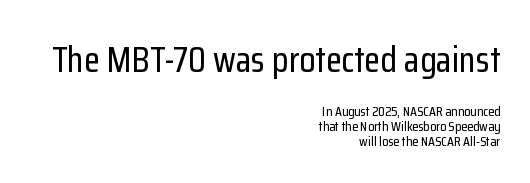
The image shows 37 px condensed sans-serif type, upright; set right-aligned, tight line spacing (1.08x), normal letter spacing, not underlined; the first (top) block is 2.64x larger; low stroke contrast and a medium x-height.
